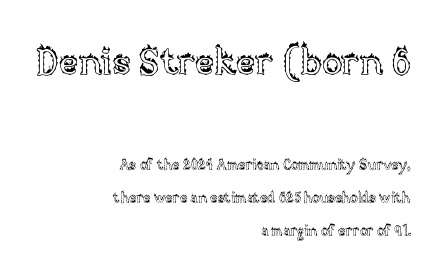
The letters advance in unequal steps, a hallmark of proportional type. Observe the ordinary spacing: letters are neighbours, not strangers. The composition opens big and finishes small. Honestly, the rows look like they've been pulled way apart. Layout note: lines flush right.
